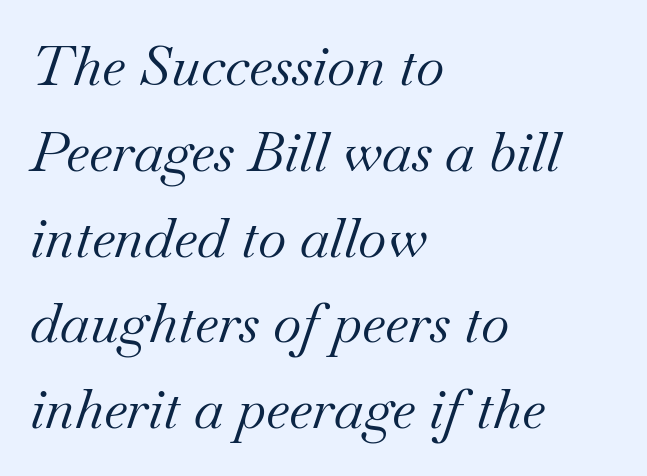
Q: Is the text bold? A: No.
Q: Is the text italic (slanted)? A: Yes, it leans right by about 18 degrees.
Q: Is the typeface a serif or a sans-serif typeface? A: Serif.
Q: Is the text underlined? A: No.
Q: How is the paragraph aligned? A: Left-aligned.
Q: Is the spacing between letters normal or unusually wide? A: Normal.
Q: Is the spacing between lines tight, normal or loose? A: Normal.
Q: Width (condensed, normal, or wide)? A: Normal.
Q: Stroke contrast? A: Medium.
Q: x-height? A: Small.
Q: Monospaced? A: No.
